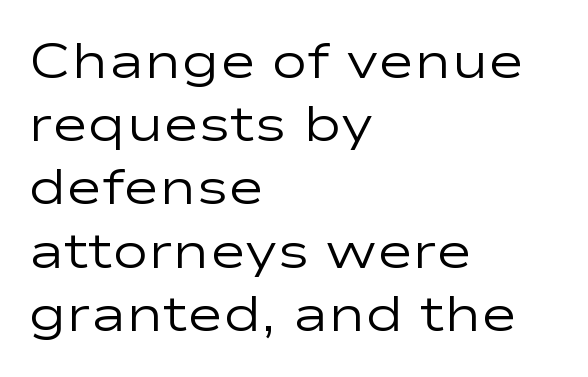
Unlike italic type, these characters show no tilt at all. Note the varied advance widths — an 'i' is clearly narrower than an 'm'. The weight would be labelled regular, book, light, or lighter still. Just letters on the line, the space beneath them empty. Which margin do the lines hug? The left one — the right edge is uneven.
